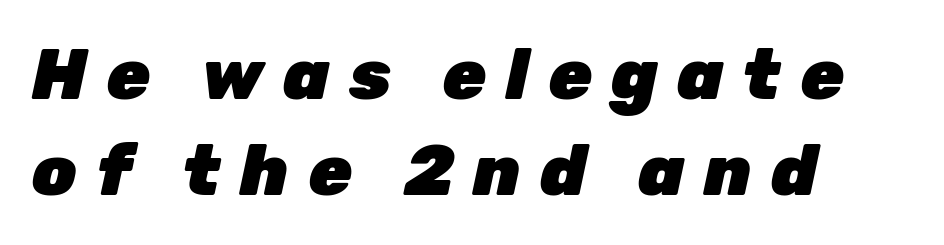
The image shows 71 px heavy type, italic (leaning right); set left-aligned, normal line spacing (1.35x), unusually wide letter spacing (+0.27 em), not underlined; low stroke contrast and a medium x-height.
